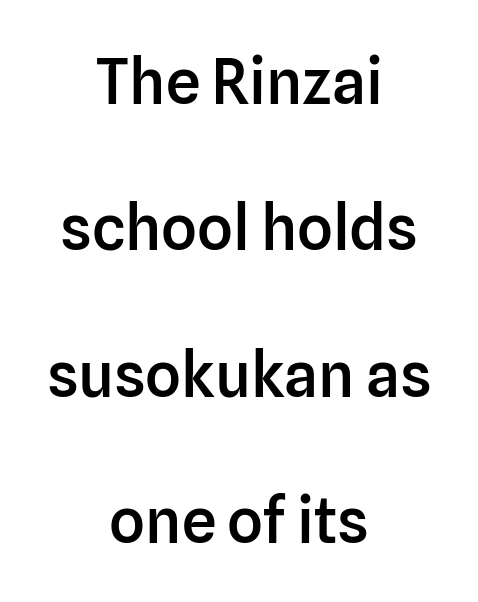
The image shows 62 px semibold sans-serif type, upright; set centered, loose line spacing (2.36x), normal letter spacing, not underlined; low stroke contrast and a medium x-height.
